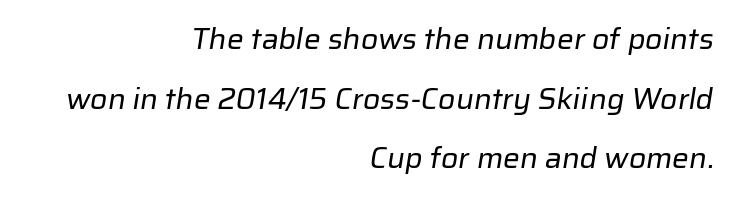
Q: Is the text bold? A: No.
Q: Is the typeface a serif or a sans-serif typeface? A: Sans-serif.
Q: Is the text underlined? A: No.
Q: How is the paragraph aligned? A: Right-aligned.
Q: Is the spacing between letters normal or unusually wide? A: Normal.
Q: Is the spacing between lines tight, normal or loose? A: Loose.
Q: Width (condensed, normal, or wide)? A: Normal.
Q: Stroke contrast? A: Low.
Q: x-height? A: Medium.
Q: Monospaced? A: No.
